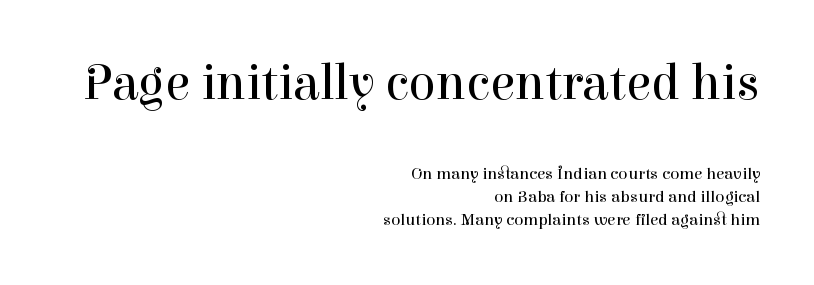
{"serif": "yes", "italic": "no", "bold": "no", "weight": "regular", "width": "normal", "stroke_contrast": "high", "x_height": "medium", "monospaced": "no", "underline": "no", "align": "right", "line_spacing": "normal", "line_spacing_ratio": 1.36, "letter_spacing": "normal", "letter_spacing_em": 0.0, "larger_block": "first", "size_ratio": 3.0, "glyph_px": 51}
